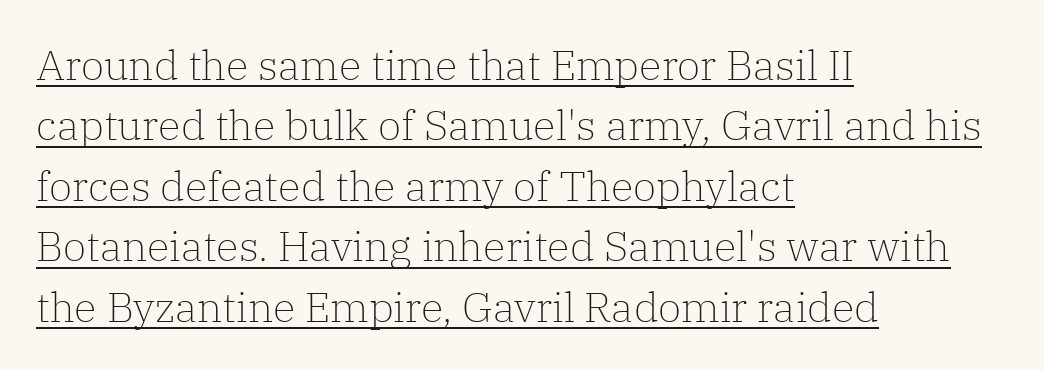
The face used here is proportionally spaced, like ordinary book or web type. Underlining? Definitely there. Letterform terminals end in serifs throughout the passage. The letters stand upright; this is a roman face.
